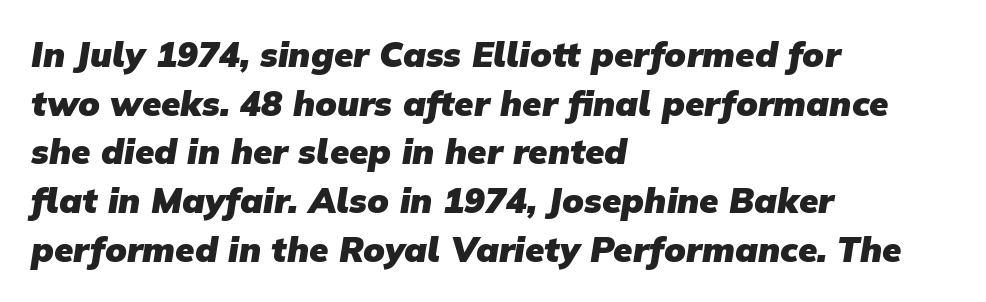
Q: Is the text bold? A: Yes.
Q: Is the typeface a serif or a sans-serif typeface? A: Sans-serif.
Q: Is the text underlined? A: No.
Q: How is the paragraph aligned? A: Left-aligned.
Q: Is the spacing between letters normal or unusually wide? A: Normal.
Q: Is the spacing between lines tight, normal or loose? A: Normal.
Q: Width (condensed, normal, or wide)? A: Normal.
Q: Stroke contrast? A: Low.
Q: x-height? A: Medium.
Q: Monospaced? A: No.
